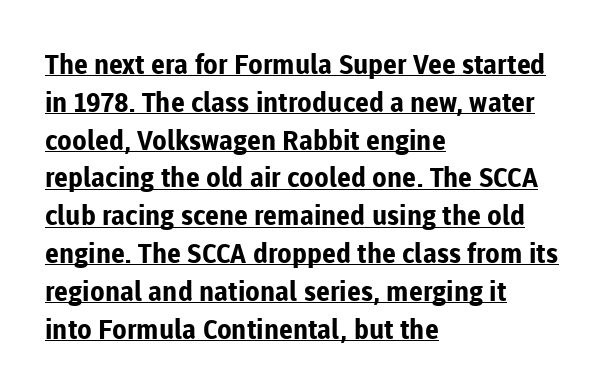
Q: Is the text bold? A: Yes.
Q: Is the text italic (slanted)? A: No, it is upright.
Q: Is the text underlined? A: Yes.
Q: How is the paragraph aligned? A: Left-aligned.
Q: Is the spacing between letters normal or unusually wide? A: Normal.
Q: Is the spacing between lines tight, normal or loose? A: Normal.
